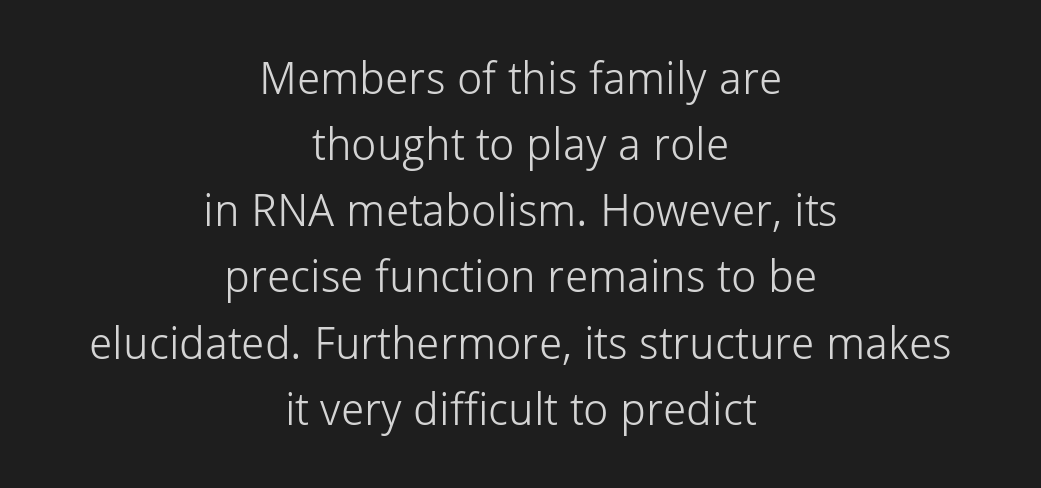
{"serif": "no", "italic": "no", "bold": "no", "weight": "light", "width": "normal", "stroke_contrast": "low", "x_height": "medium", "monospaced": "no", "underline": "no", "align": "center", "line_spacing": "normal", "line_spacing_ratio": 1.47, "letter_spacing": "normal", "letter_spacing_em": 0.0, "glyph_px": 45}
